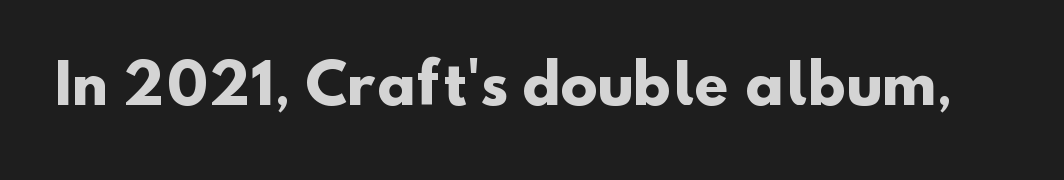
Q: Is the text bold? A: Yes.
Q: Is the typeface a serif or a sans-serif typeface? A: Sans-serif.
Q: Is the text underlined? A: No.
Q: Is the spacing between letters normal or unusually wide? A: Normal.
Q: Width (condensed, normal, or wide)? A: Normal.
Q: Stroke contrast? A: Low.
Q: x-height? A: Small.
Q: Monospaced? A: No.
